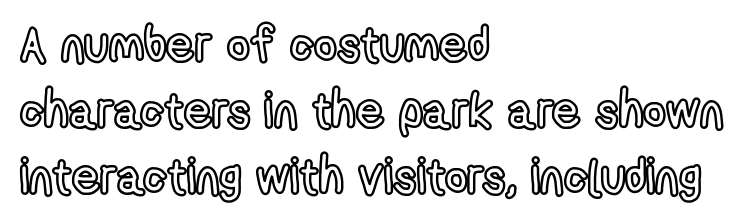
Characters follow at the spacing the type designer built in. Reading down the column, the eye jumps a familiar distance to each next line. A typesetter would call this proportional, since set widths differ per character. The space beneath each line is pristine and unruled. If you drew a line through each stem, it would be perfectly vertical. These lines are set flush left with a ragged right edge.
